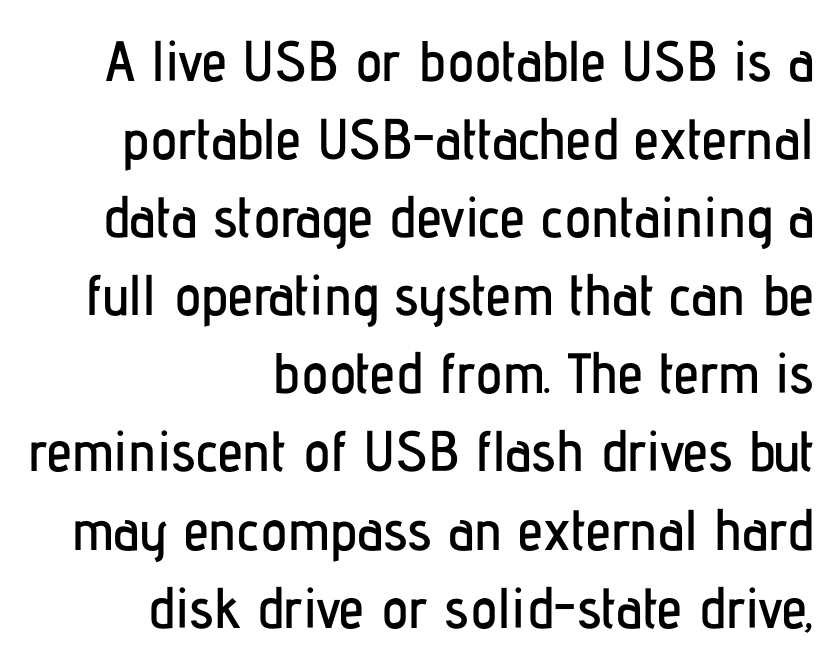
Varying glyph widths throughout — classic text-font behaviour. The lettering stays uniformly vertical, giving the passage a roman look. Words float on clear page, feet unadorned. Normally led — the rows are evenly, conventionally spaced. A student would call this right alignment; a typographer would say flush right, rag left.
